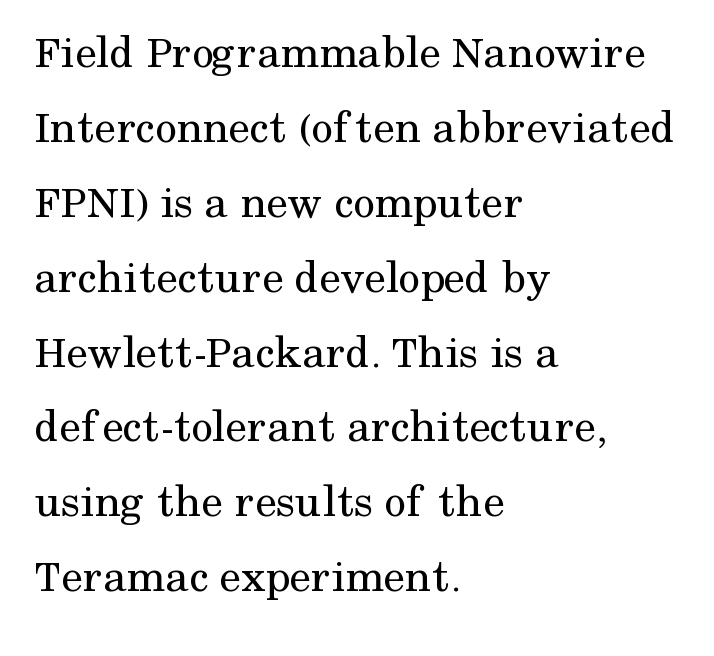
The image shows 48 px regular-weight serif type, upright; set left-aligned, normal line spacing (1.56x), normal letter spacing, not underlined; medium stroke contrast and a medium x-height.
